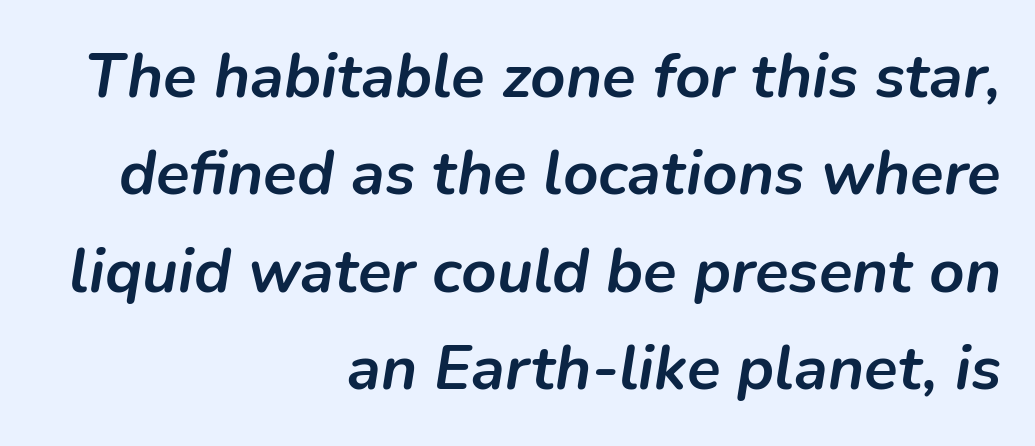
Q: Is the text bold? A: Yes.
Q: Is the text italic (slanted)? A: Yes, it leans right by about 9 degrees.
Q: Is the text underlined? A: No.
Q: How is the paragraph aligned? A: Right-aligned.
Q: Is the spacing between letters normal or unusually wide? A: Normal.
Q: Is the spacing between lines tight, normal or loose? A: Normal.
Q: Width (condensed, normal, or wide)? A: Normal.
Q: Stroke contrast? A: Low.
Q: x-height? A: Medium.
Q: Monospaced? A: No.
